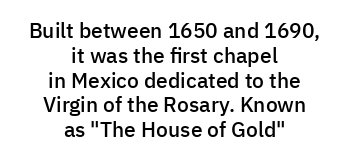
Q: Is the text bold? A: Semi-bold.
Q: Is the text italic (slanted)? A: No, it is upright.
Q: Is the text underlined? A: No.
Q: How is the paragraph aligned? A: Centered.
Q: Is the spacing between letters normal or unusually wide? A: Normal.
